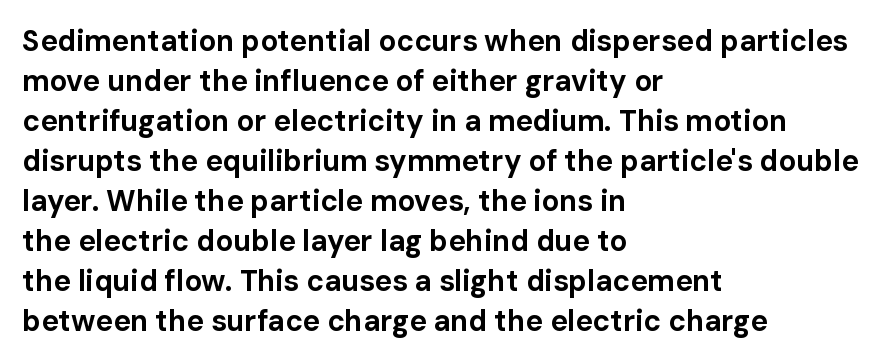
The image shows 29 px bold sans-serif type, upright; set left-aligned, normal line spacing (1.38x), normal letter spacing, not underlined; low stroke contrast and a medium x-height.
